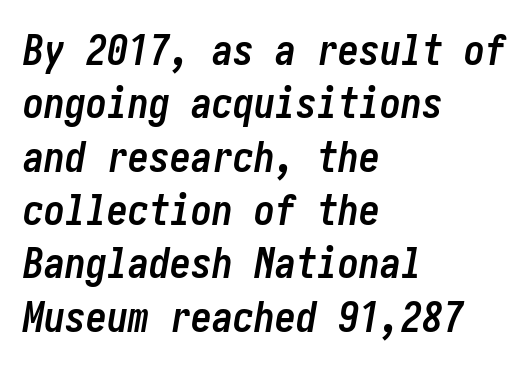
{"italic": "yes", "lean": "right", "slant_degrees": 10, "bold": "yes", "weight": "semibold", "width": "condensed", "stroke_contrast": "low", "x_height": "medium", "underline": "no", "align": "left", "line_spacing": "normal", "line_spacing_ratio": 1.27, "letter_spacing": "normal", "letter_spacing_em": 0.0, "glyph_px": 42}
